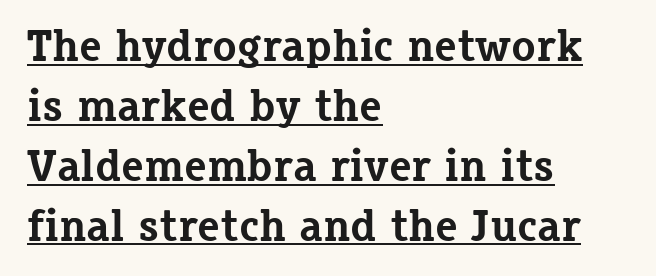
Q: Is the text bold? A: Yes.
Q: Is the text italic (slanted)? A: No, it is upright.
Q: Is the typeface a serif or a sans-serif typeface? A: Serif.
Q: Is the text underlined? A: Yes.
Q: How is the paragraph aligned? A: Left-aligned.
Q: Is the spacing between letters normal or unusually wide? A: Normal.
Q: Is the spacing between lines tight, normal or loose? A: Normal.
Q: Width (condensed, normal, or wide)? A: Normal.
Q: Stroke contrast? A: Low.
Q: x-height? A: Medium.
Q: Monospaced? A: No.
